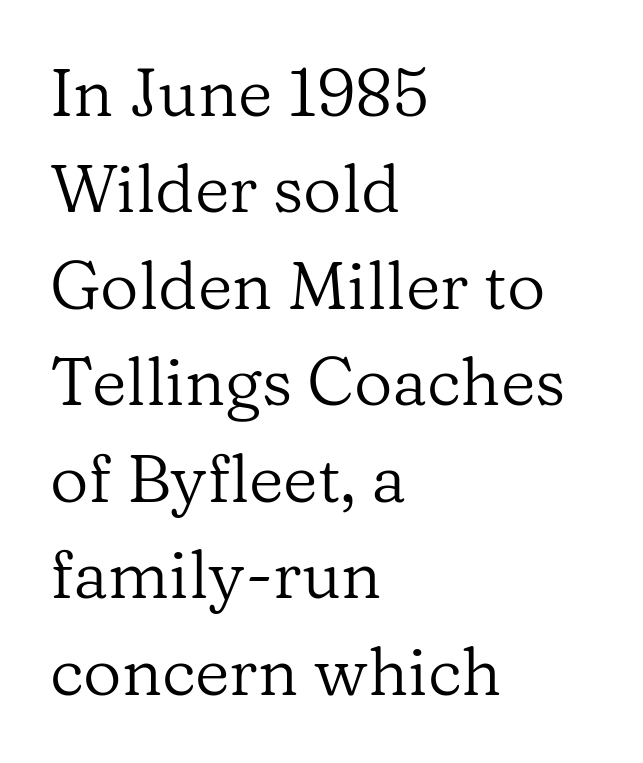
The image shows 67 px regular-weight serif type, upright; set left-aligned, normal line spacing (1.44x), normal letter spacing, not underlined; low stroke contrast and a medium x-height.
